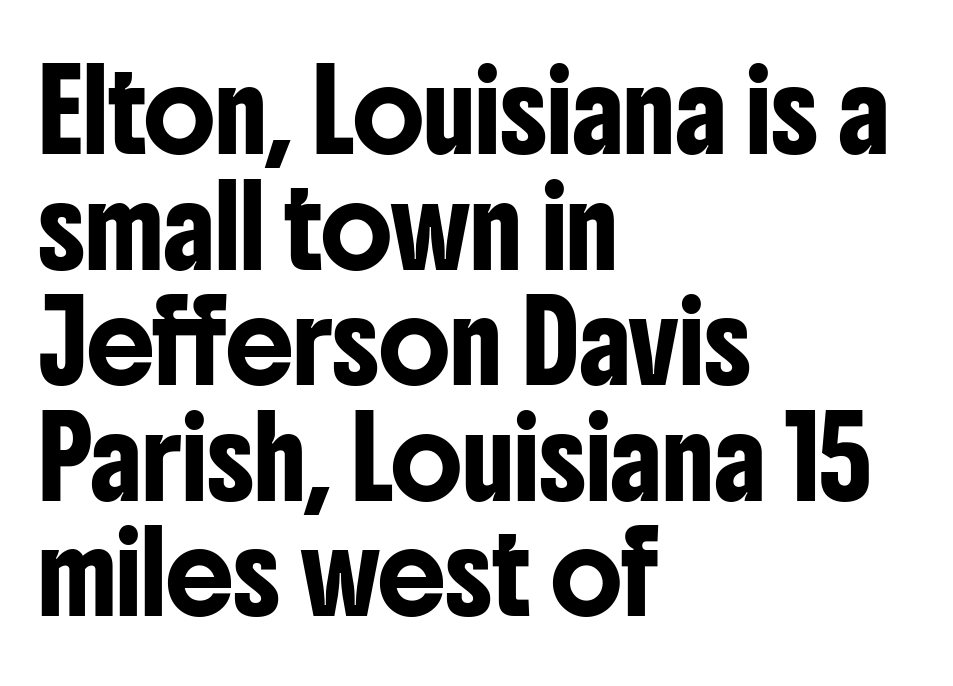
{"serif": "no", "italic": "no", "width": "condensed", "stroke_contrast": "low", "x_height": "medium", "monospaced": "no", "underline": "no", "align": "left", "line_spacing": "normal", "line_spacing_ratio": 1.52, "letter_spacing": "normal", "letter_spacing_em": 0.0, "glyph_px": 76}
